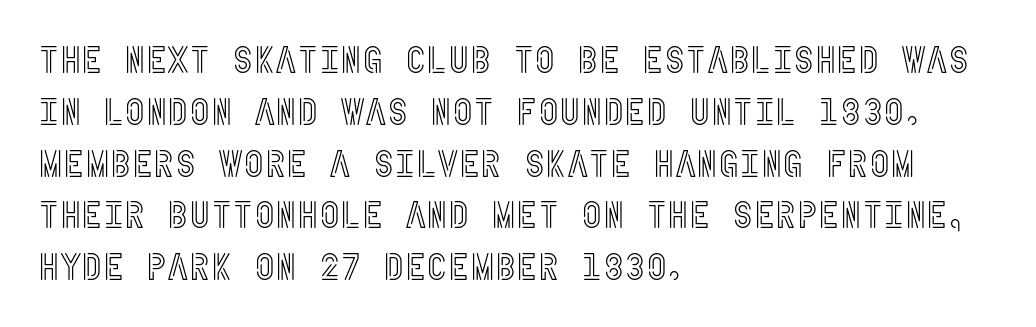
{"italic": "no", "width": "condensed", "x_height": "large", "underline": "no", "align": "left", "line_spacing": "normal", "line_spacing_ratio": 1.4, "letter_spacing": "normal", "letter_spacing_em": 0.0, "glyph_px": 37}
